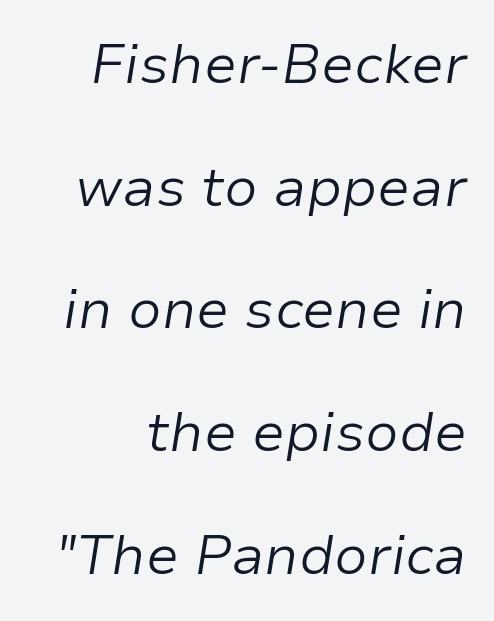
Words appear dense and cohesive because spacing is normal. Line spacing here is loose. Vertical stems look standard width or narrower in stroke. The specimen reads as italic at a glance. Think of a printed novel: that variable character pitch is what you see here.
